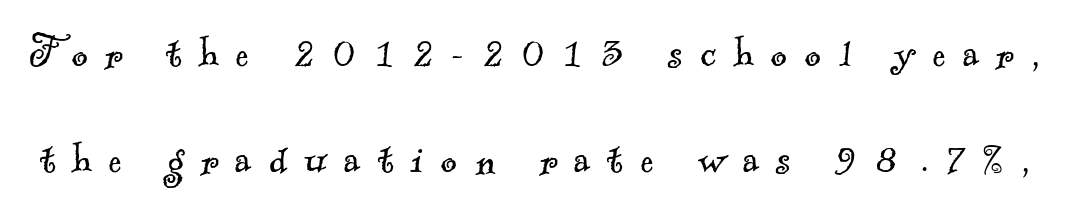
The font family rendered here belongs to the serif group. Successive baselines arrive slowly, with a big drop between each. Character widths vary here, with narrow letters taking less room than wide ones. The zone under the glyphs is completely vacant. The horizontal fit of the characters is loose and conspicuously gappy.
